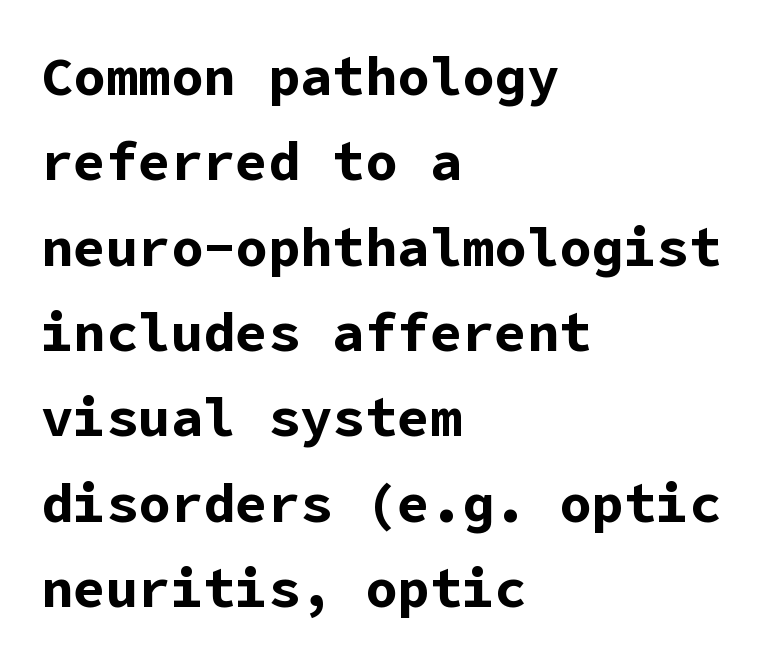
{"serif": "no", "italic": "no", "bold": "yes", "weight": "bold", "width": "normal", "stroke_contrast": "low", "x_height": "medium", "underline": "no", "align": "left", "line_spacing": "normal", "line_spacing_ratio": 1.58, "letter_spacing": "normal", "letter_spacing_em": 0.0, "glyph_px": 54}
